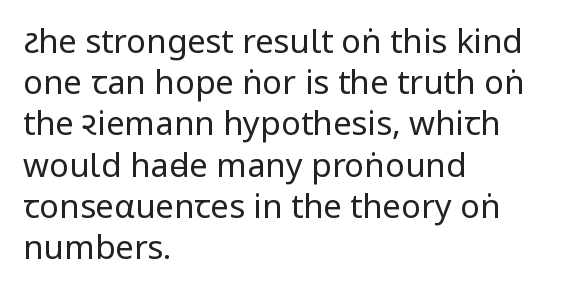
Q: Is the text bold? A: No.
Q: Is the text italic (slanted)? A: No, it is upright.
Q: Is the typeface a serif or a sans-serif typeface? A: Sans-serif.
Q: Is the text underlined? A: No.
Q: How is the paragraph aligned? A: Left-aligned.
Q: Is the spacing between letters normal or unusually wide? A: Normal.
Q: Is the spacing between lines tight, normal or loose? A: Normal.
Q: Width (condensed, normal, or wide)? A: Condensed.
Q: Stroke contrast? A: Low.
Q: x-height? A: Large.
Q: Monospaced? A: No.
